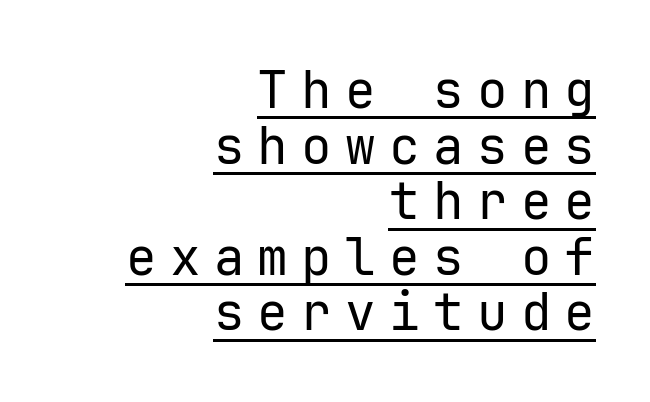
{"serif": "no", "italic": "no", "bold": "no", "weight": "regular", "width": "normal", "stroke_contrast": "low", "x_height": "medium", "monospaced": "yes", "underline": "yes", "align": "right", "line_spacing": "tight", "line_spacing_ratio": 1.09, "letter_spacing": "wide", "letter_spacing_em": 0.26, "glyph_px": 51}
